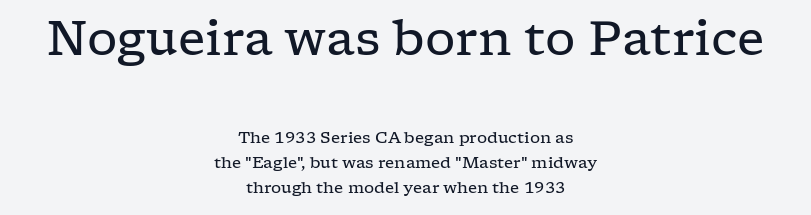
The rendering uses natural spacing where letterforms have individual widths. These two chunks differ in scale, with the top chunk taking the larger measure. Every stem runs plumb, perpendicular to the baseline. Each word holds together tightly as a unit, with standard inter-letter gaps.
